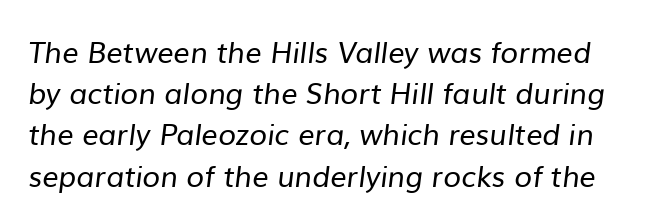
The image shows 29 px regular-weight sans-serif type; set normal line spacing (1.42x), normal letter spacing, not underlined; low stroke contrast and a medium x-height.
